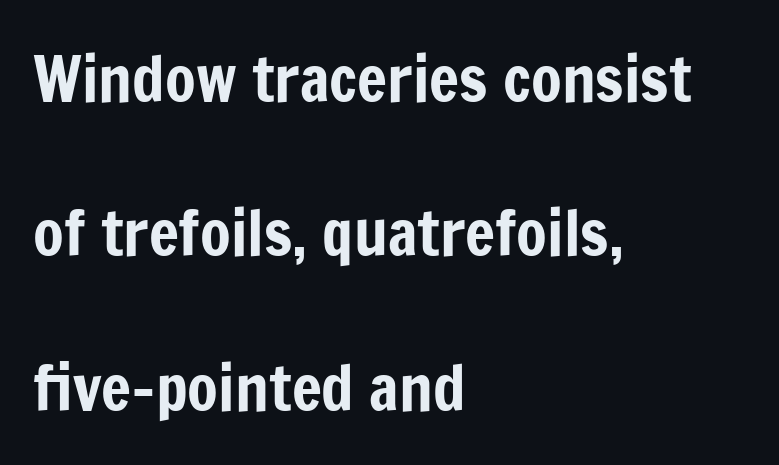
How are the letters spaced? Ordinarily, with no added tracking. Casual observation: everything's shoved over to the left. In terms of letterform style, serifs are entirely absent. Posture: straight, roman, zero tilt. Whoever set this chose breathing room over compactness in the vertical rhythm. The face used here is proportionally spaced, like ordinary book or web type.
